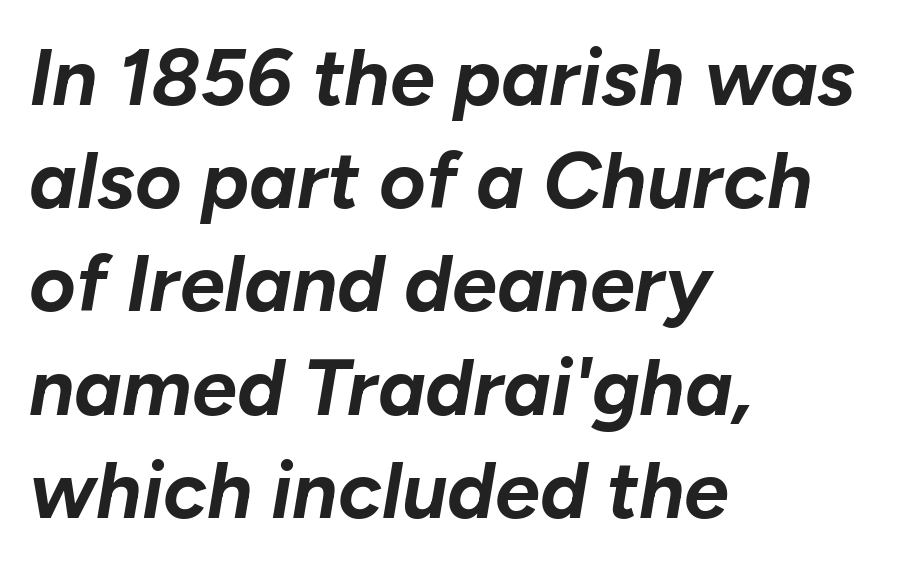
Q: Is the text bold? A: Yes.
Q: Is the text italic (slanted)? A: Yes, it leans right by about 10 degrees.
Q: Is the text underlined? A: No.
Q: How is the paragraph aligned? A: Left-aligned.
Q: Is the spacing between letters normal or unusually wide? A: Normal.
Q: Is the spacing between lines tight, normal or loose? A: Normal.
Q: Width (condensed, normal, or wide)? A: Normal.
Q: Stroke contrast? A: Low.
Q: x-height? A: Medium.
Q: Monospaced? A: No.
